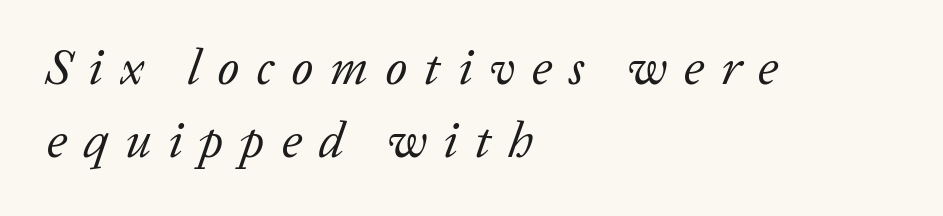
The lettering tilts uniformly, giving the passage an italic look. The area under the type is left untouched. A typesetter would call this heavily tracked-out type. A quiet, ordinary-to-light weight characterises the typeface. This is serif lettering, the kind often seen in printed books. Line beginnings align vertically; line endings do not.
